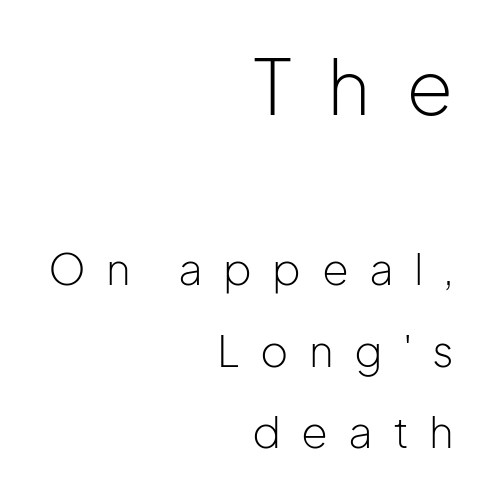
The image shows 76 px light sans-serif type, upright; set right-aligned, line spacing 1.89x, unusually wide letter spacing (+0.47 em), not underlined; the first (top) block is 1.77x larger; low stroke contrast and a medium x-height.
